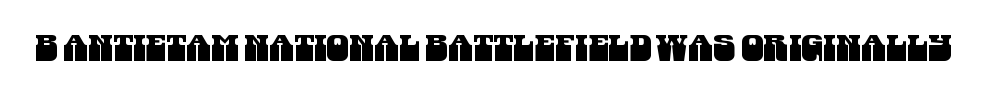
{"serif": "no", "width": "condensed", "stroke_contrast": "medium", "x_height": "large", "monospaced": "no", "underline": "no", "letter_spacing": "normal", "letter_spacing_em": 0.0, "glyph_px": 36}
